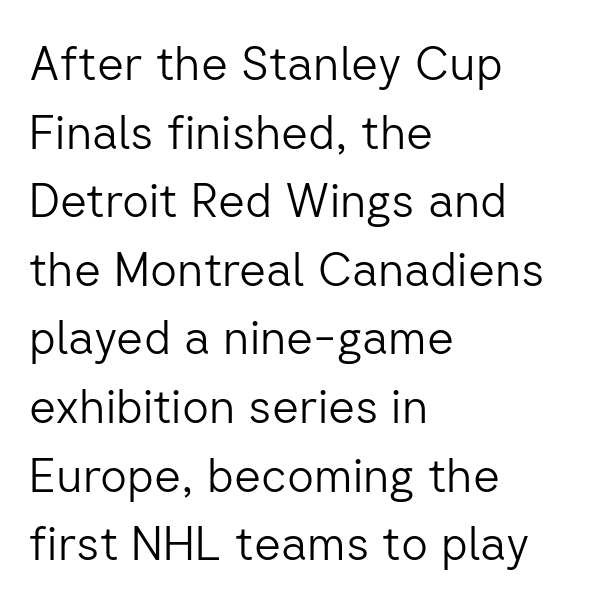
The image shows 47 px light sans-serif type, upright; set left-aligned, normal line spacing (1.46x), normal letter spacing, not underlined; low stroke contrast and a medium x-height.
